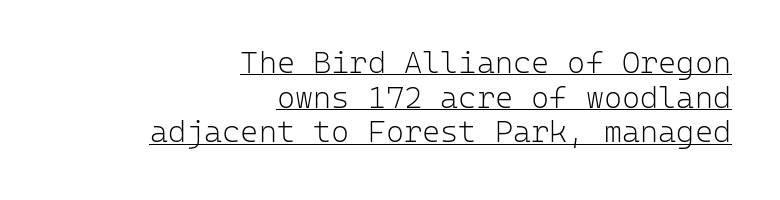
Q: Is the text bold? A: No.
Q: Is the text italic (slanted)? A: No, it is upright.
Q: Is the typeface a serif or a sans-serif typeface? A: Sans-serif.
Q: Is the text underlined? A: Yes.
Q: How is the paragraph aligned? A: Right-aligned.
Q: Is the spacing between letters normal or unusually wide? A: Normal.
Q: Is the spacing between lines tight, normal or loose? A: Tight.
Q: Width (condensed, normal, or wide)? A: Normal.
Q: Stroke contrast? A: Low.
Q: x-height? A: Medium.
Q: Monospaced? A: Yes.
